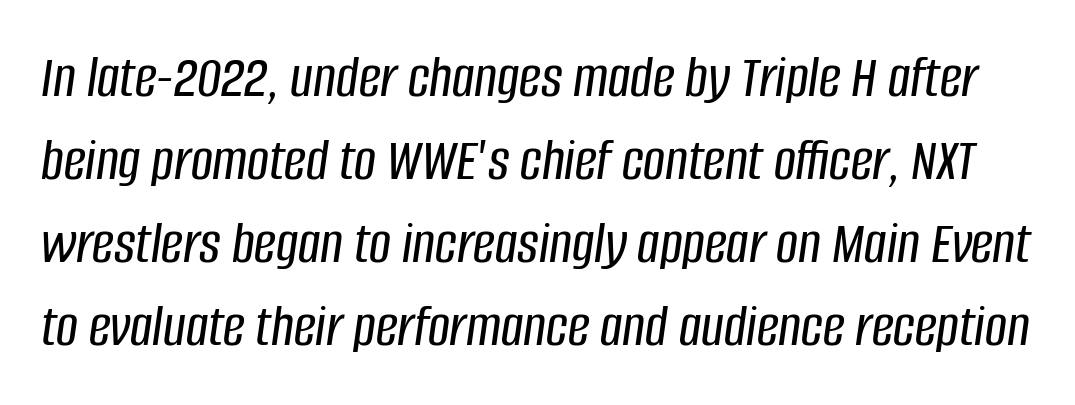
Q: Is the text italic (slanted)? A: Yes, it leans right by about 8 degrees.
Q: Is the text underlined? A: No.
Q: Is the spacing between letters normal or unusually wide? A: Normal.
Q: Is the spacing between lines tight, normal or loose? A: Normal.
Q: Width (condensed, normal, or wide)? A: Condensed.
Q: Stroke contrast? A: Low.
Q: x-height? A: Large.
Q: Monospaced? A: No.
